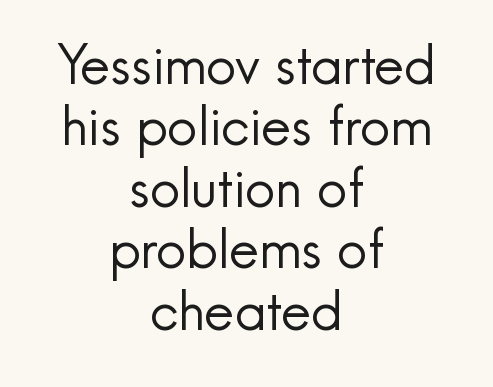
No word sits above an underline. Is the stroke heavy? The answer is a plain regular-or-lighter. The letterforms sit shoulder to shoulder at normal distance. The rendering shows plain stroke endings on the letterforms — a sans-serif design.
